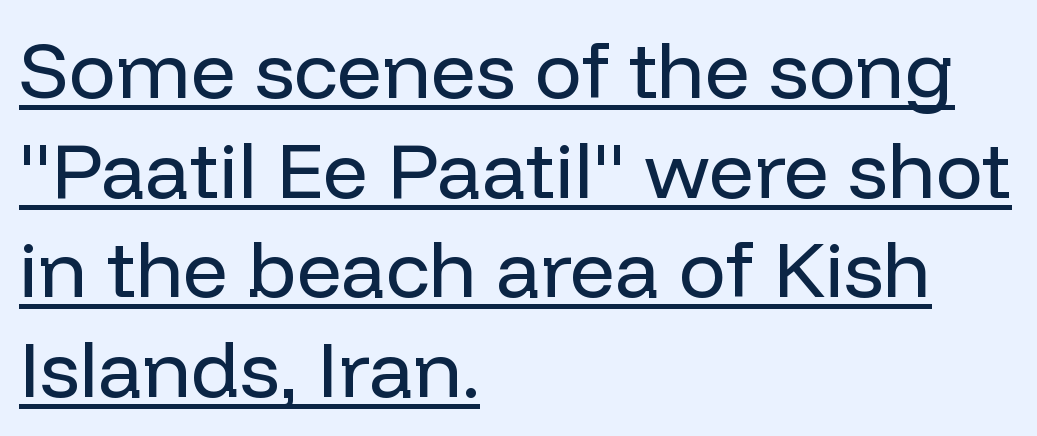
The line texture is even and compact thanks to regular tracking. If you drew a ruler down the left edge, every line would touch it. You could not count columns in this text — the font is proportionally spaced. Regular leading. Rendered with straight, roman letterforms.
